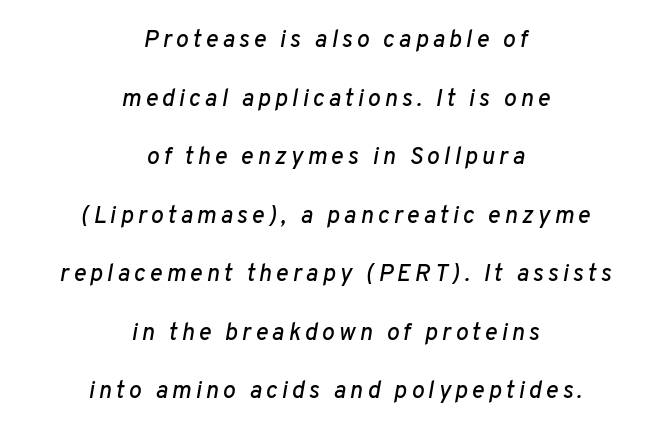
The image shows 24 px text type, italic (leaning right); set centered, loose line spacing (2.44x), not underlined.
